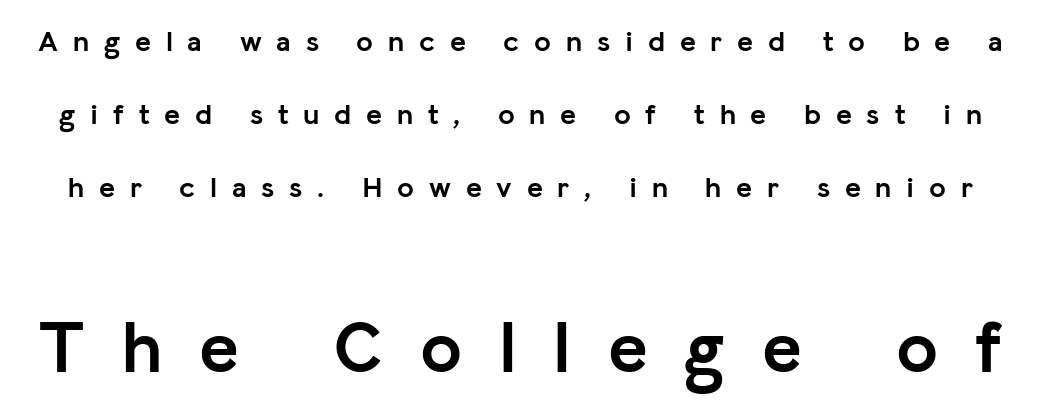
This sample trades compactness for vertical openness between lines. In this sample the second text group is rendered at the bigger scale. The zone under the glyphs is completely vacant. How heavy is the stroke? Heavy — this is a bold.
